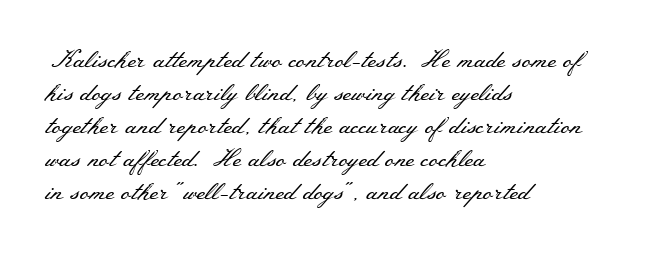
The image shows 24 px text type; set left-aligned, normal line spacing (1.38x), normal letter spacing, not underlined.
